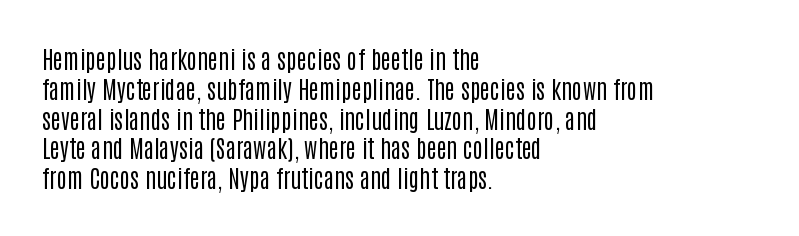
If you drew a line through each stem, it would be perfectly vertical. Tracking value appears to be zero — textbook default spacing. The rag falls on the right side of this text block. The face looks like a standard text weight, possibly lighter. The string is rendered with underlining switched off.
